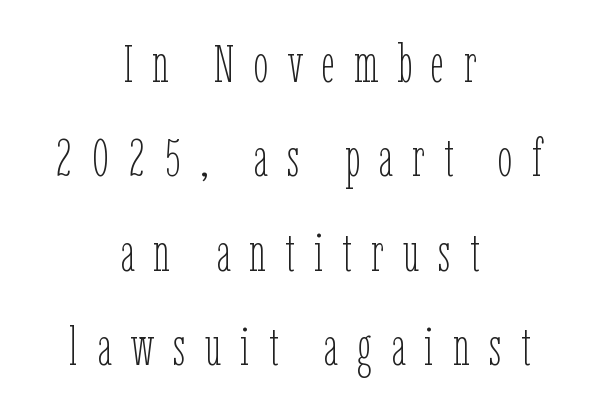
{"italic": "no", "bold": "no", "weight": "thin", "width": "condensed", "stroke_contrast": "low", "x_height": "medium", "monospaced": "no", "underline": "no", "align": "center", "line_spacing_ratio": 1.78, "letter_spacing": "wide", "letter_spacing_em": 0.36, "glyph_px": 53}
